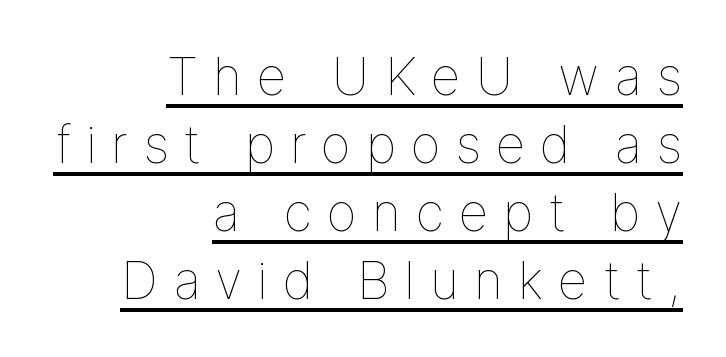
Q: Is the text bold? A: No.
Q: Is the text italic (slanted)? A: No, it is upright.
Q: Is the text underlined? A: Yes.
Q: How is the paragraph aligned? A: Right-aligned.
Q: Is the spacing between letters normal or unusually wide? A: Unusually wide.
Q: Is the spacing between lines tight, normal or loose? A: Normal.
Q: Width (condensed, normal, or wide)? A: Normal.
Q: Stroke contrast? A: Low.
Q: x-height? A: Medium.
Q: Monospaced? A: No.
